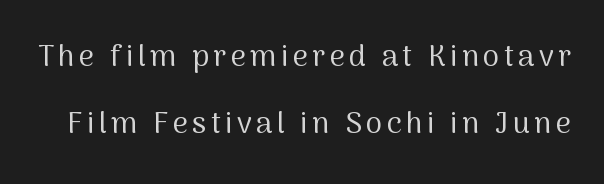
The text was rendered using a sans face with plain stroke endings. This is the regular roman posture of the typeface. You could not count columns in this text — the font is proportionally spaced. The line-height multiplier appears high, well above default.
